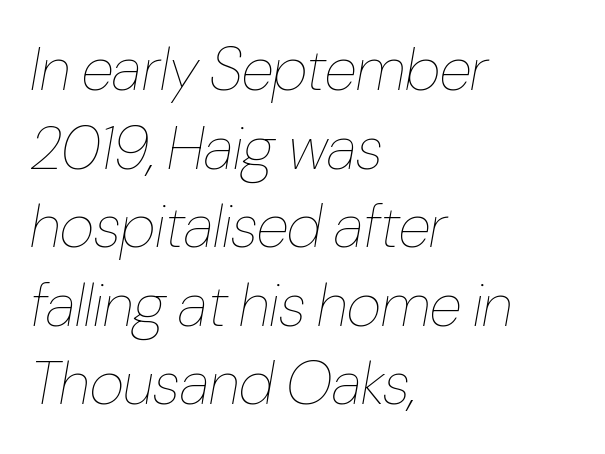
The image shows 60 px thin, condensed type, italic (leaning right); set left-aligned, normal line spacing (1.31x), normal letter spacing, not underlined; low stroke contrast and a medium x-height.
